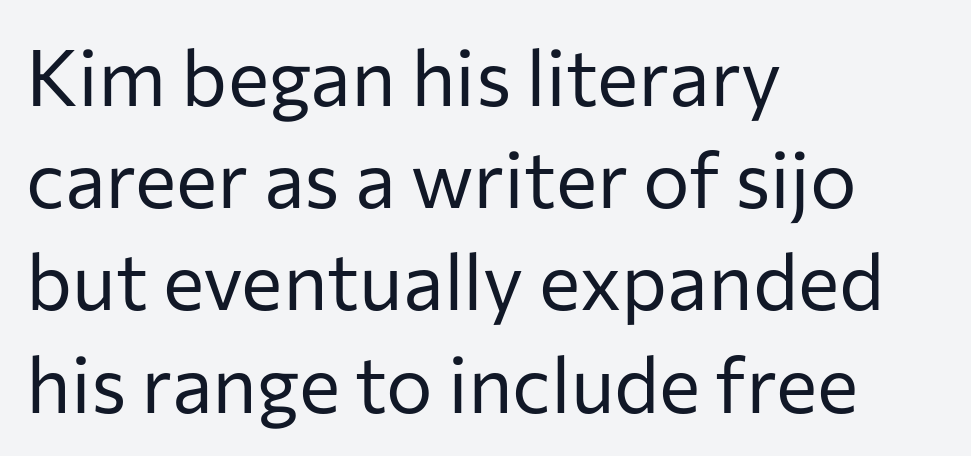
Reading down the column, the eye jumps a familiar distance to each next line. Anything drawn beneath the words? Only blank space. Reading down the block, your eye returns to a fixed left position each line. The letters stand straight up with perfectly vertical stems.
